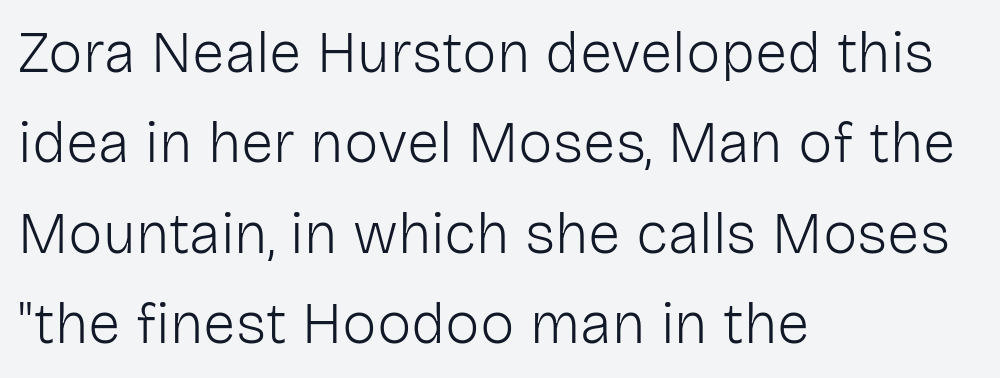
Decoration check: the copy has no underline. Compared with a centered layout, this one pins lines to the left instead. In terms of leading, this rendering sits right in the middle. Notice how the stems are strictly vertical — no italics here.
